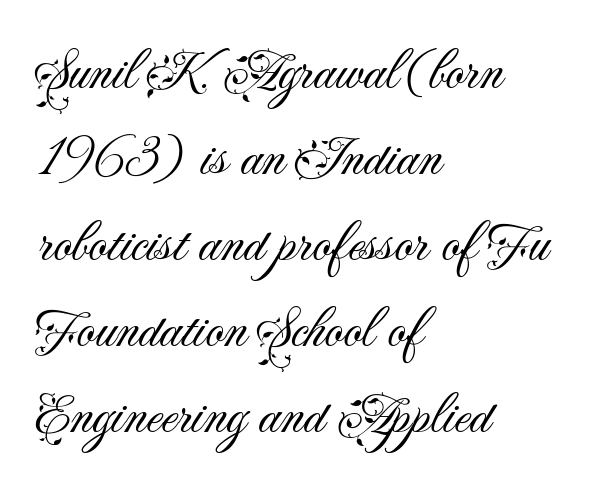
The image shows 57 px light sans-serif type; set left-aligned, normal line spacing (1.51x), normal letter spacing, not underlined; medium stroke contrast and a small x-height.
